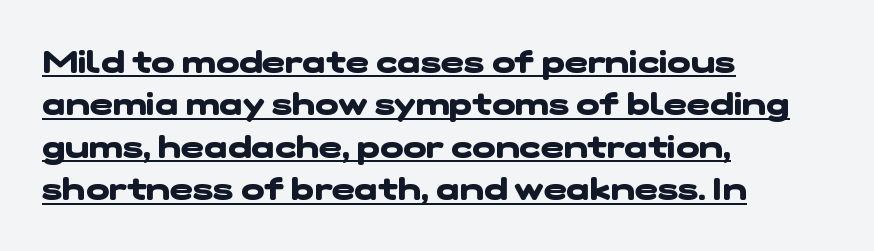
If you measured baseline to baseline, you'd find a middling distance. Type style note: lacks serifs. Quick note: underline on. How are the letters spaced? Ordinarily, with no added tracking. A full-strength bold gives these letters their thick strokes.
